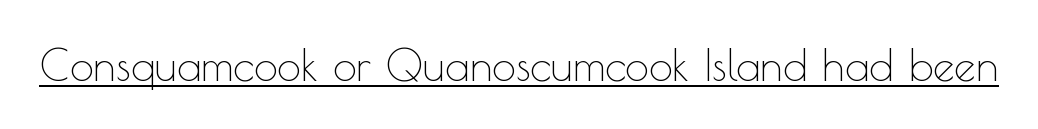
{"serif": "no", "italic": "no", "bold": "no", "weight": "thin", "width": "normal", "x_height": "small", "monospaced": "no", "underline": "yes", "letter_spacing": "normal", "letter_spacing_em": 0.0, "glyph_px": 43}
